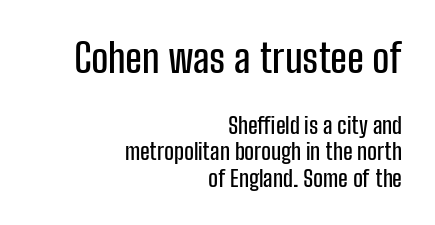
{"serif": "no", "italic": "no", "width": "condensed", "stroke_contrast": "low", "x_height": "medium", "monospaced": "no", "underline": "no", "align": "right", "line_spacing": "tight", "line_spacing_ratio": 1.15, "letter_spacing": "normal", "letter_spacing_em": 0.0, "larger_block": "first", "size_ratio": 1.74, "glyph_px": 40}
